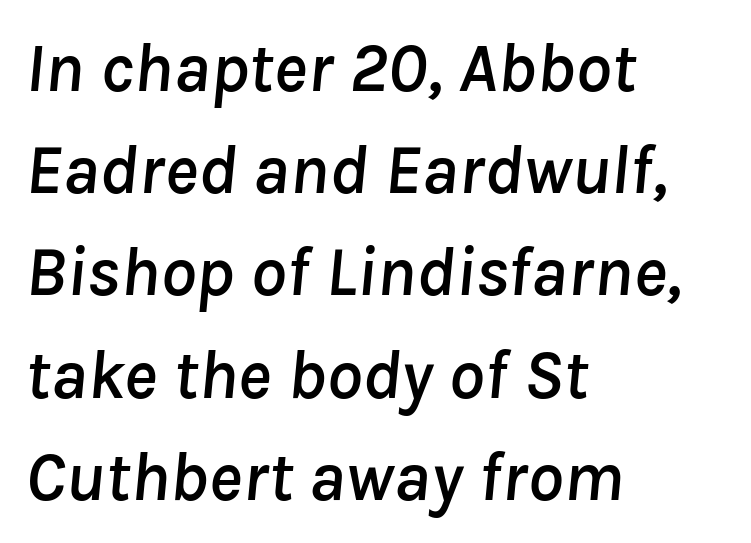
{"italic": "yes", "lean": "right", "slant_degrees": 8, "width": "normal", "stroke_contrast": "low", "x_height": "medium", "monospaced": "no", "underline": "no", "align": "left", "line_spacing": "normal", "line_spacing_ratio": 1.44, "letter_spacing": "normal", "letter_spacing_em": 0.0, "glyph_px": 71}
